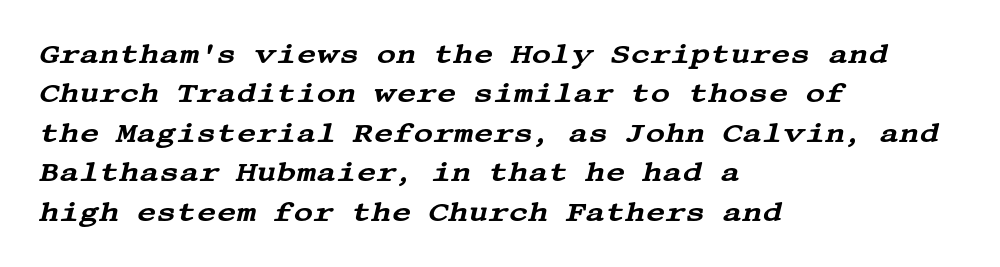
{"italic": "yes", "lean": "right", "slant_degrees": 13, "underline": "no", "align": "left", "line_spacing": "normal", "line_spacing_ratio": 1.46, "letter_spacing": "normal", "letter_spacing_em": 0.0, "glyph_px": 27}
